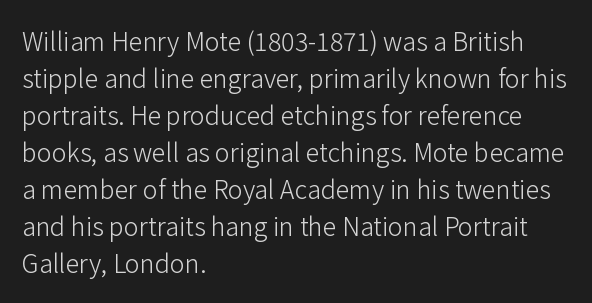
Q: Is the text bold? A: No.
Q: Is the text italic (slanted)? A: No, it is upright.
Q: Is the text underlined? A: No.
Q: How is the paragraph aligned? A: Left-aligned.
Q: Is the spacing between letters normal or unusually wide? A: Normal.
Q: Is the spacing between lines tight, normal or loose? A: Normal.
